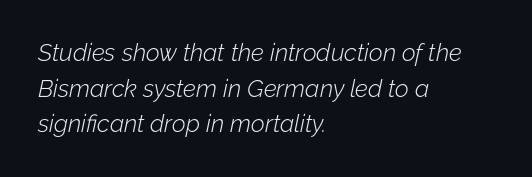
The image shows 24 px text type, italic (leaning right); set left-aligned, normal line spacing (1.48x), normal letter spacing, not underlined.
